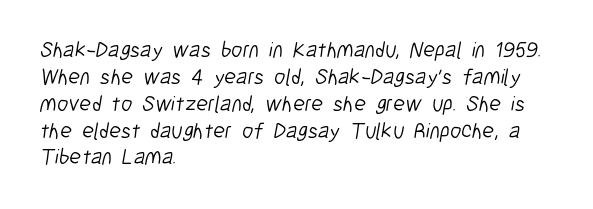
Q: Is the text bold? A: No.
Q: Is the text underlined? A: No.
Q: How is the paragraph aligned? A: Left-aligned.
Q: Is the spacing between letters normal or unusually wide? A: Normal.
